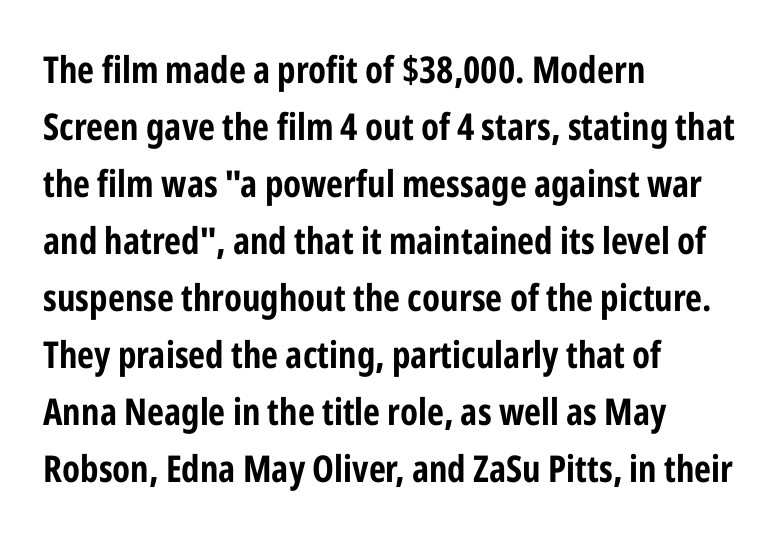
The image shows 37 px bold, condensed sans-serif type, upright; set left-aligned, normal line spacing (1.54x), normal letter spacing, not underlined; low stroke contrast and a medium x-height.
